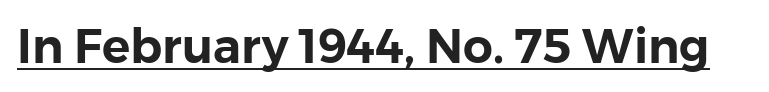
Q: Is the text italic (slanted)? A: No, it is upright.
Q: Is the typeface a serif or a sans-serif typeface? A: Sans-serif.
Q: Is the text underlined? A: Yes.
Q: Is the spacing between letters normal or unusually wide? A: Normal.
Q: Width (condensed, normal, or wide)? A: Normal.
Q: Stroke contrast? A: Low.
Q: x-height? A: Medium.
Q: Monospaced? A: No.
